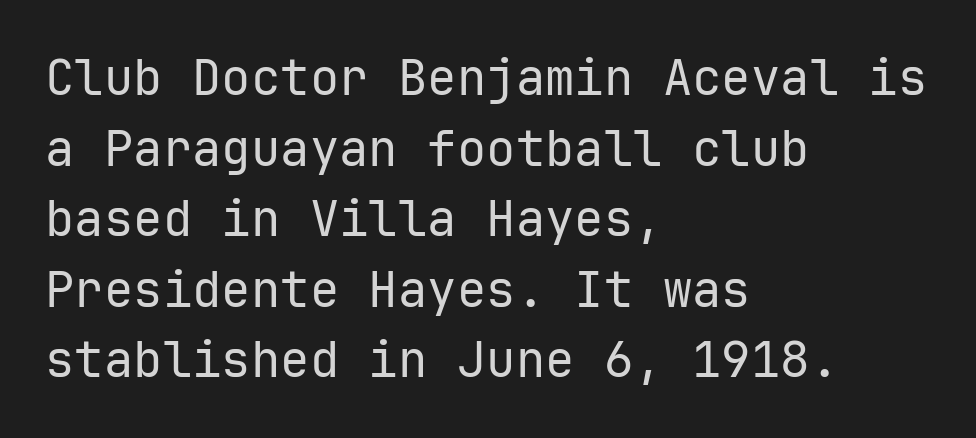
{"serif": "no", "italic": "no", "bold": "no", "weight": "regular", "width": "normal", "stroke_contrast": "low", "x_height": "medium", "underline": "no", "align": "left", "line_spacing": "normal", "line_spacing_ratio": 1.44, "letter_spacing": "normal", "letter_spacing_em": 0.0, "glyph_px": 49}
